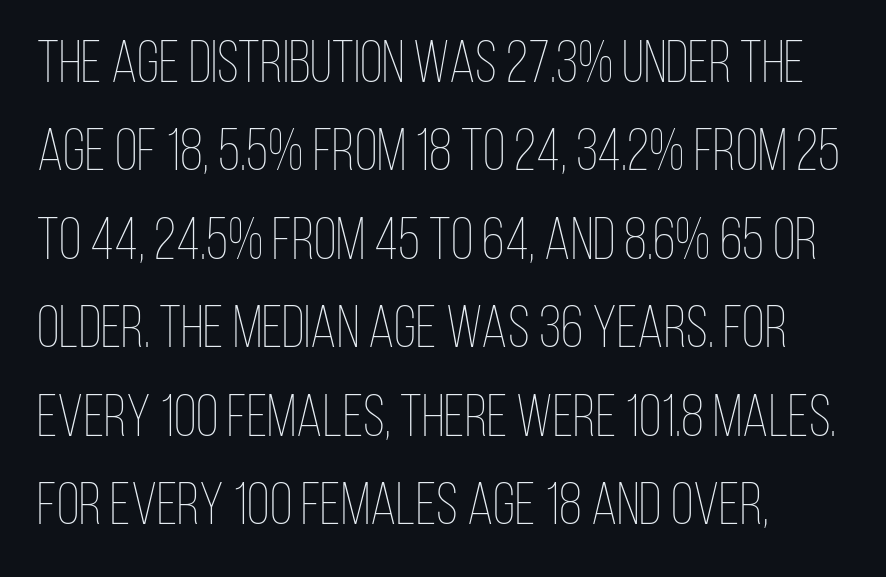
Q: Is the text bold? A: No.
Q: Is the text italic (slanted)? A: No, it is upright.
Q: Is the text underlined? A: No.
Q: Is the spacing between letters normal or unusually wide? A: Normal.
Q: Is the spacing between lines tight, normal or loose? A: Normal.
Q: Width (condensed, normal, or wide)? A: Condensed.
Q: Stroke contrast? A: Low.
Q: x-height? A: Large.
Q: Monospaced? A: No.
